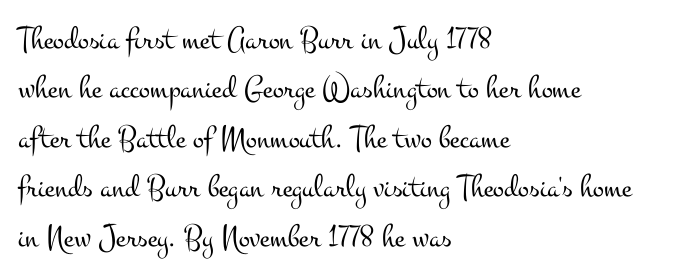
{"bold": "no", "weight": "light", "width": "wide", "stroke_contrast": "medium", "x_height": "small", "monospaced": "no", "underline": "no", "align": "left", "line_spacing": "normal", "line_spacing_ratio": 1.5, "letter_spacing": "normal", "letter_spacing_em": 0.0, "glyph_px": 33}
